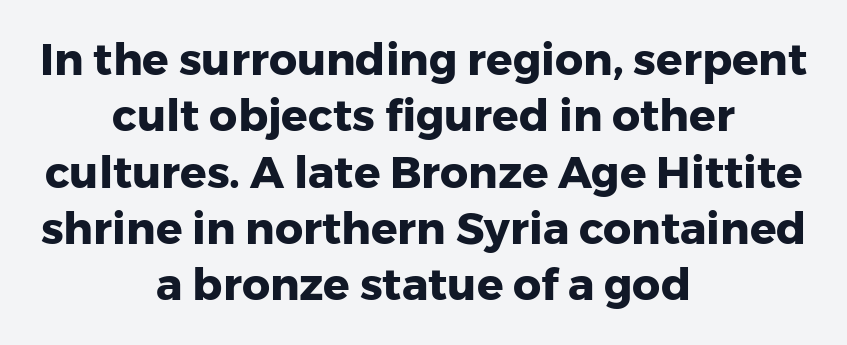
{"serif": "no", "italic": "no", "bold": "yes", "weight": "heavy", "width": "normal", "stroke_contrast": "low", "x_height": "medium", "monospaced": "no", "underline": "no", "align": "center", "line_spacing": "normal", "line_spacing_ratio": 1.28, "letter_spacing": "normal", "letter_spacing_em": 0.0, "glyph_px": 44}
